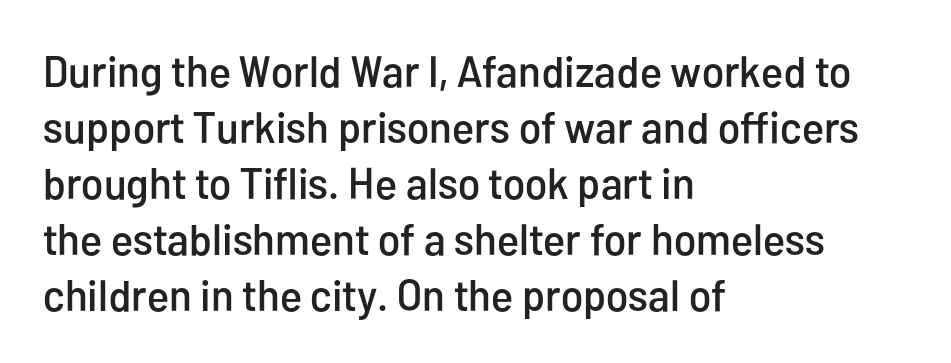
Q: Is the text italic (slanted)? A: No, it is upright.
Q: Is the typeface a serif or a sans-serif typeface? A: Sans-serif.
Q: Is the text underlined? A: No.
Q: How is the paragraph aligned? A: Left-aligned.
Q: Is the spacing between letters normal or unusually wide? A: Normal.
Q: Is the spacing between lines tight, normal or loose? A: Normal.
Q: Width (condensed, normal, or wide)? A: Condensed.
Q: Stroke contrast? A: Low.
Q: x-height? A: Medium.
Q: Monospaced? A: No.
